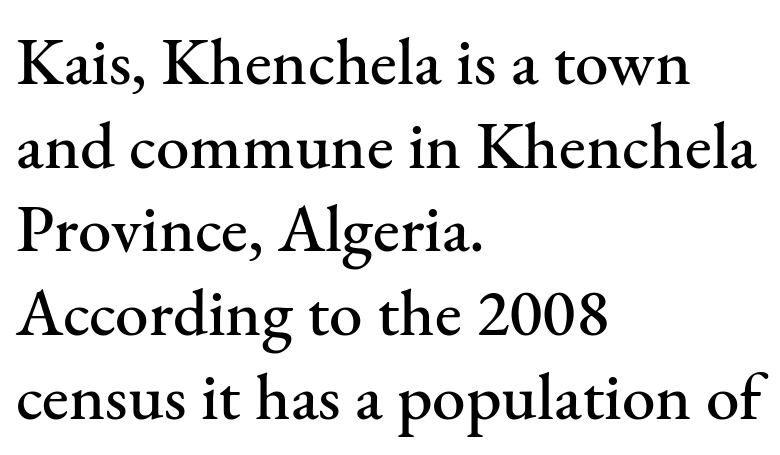
{"serif": "yes", "italic": "no", "width": "normal", "stroke_contrast": "medium", "x_height": "small", "monospaced": "no", "underline": "no", "align": "left", "line_spacing": "normal", "line_spacing_ratio": 1.25, "letter_spacing": "normal", "letter_spacing_em": 0.0, "glyph_px": 67}
